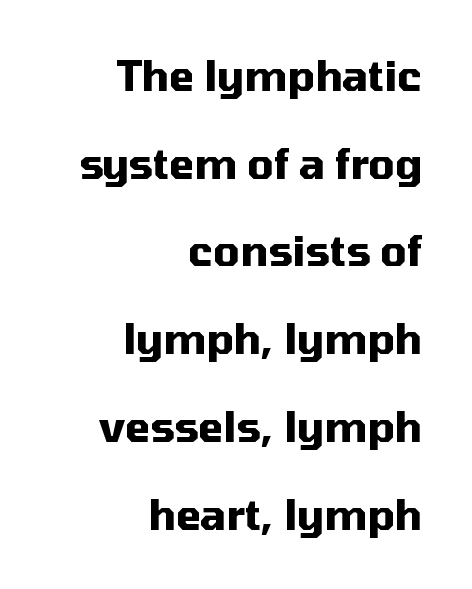
The image shows 41 px heavy sans-serif type, upright; set right-aligned, loose line spacing (2.14x), normal letter spacing, not underlined; medium stroke contrast and a medium x-height.
